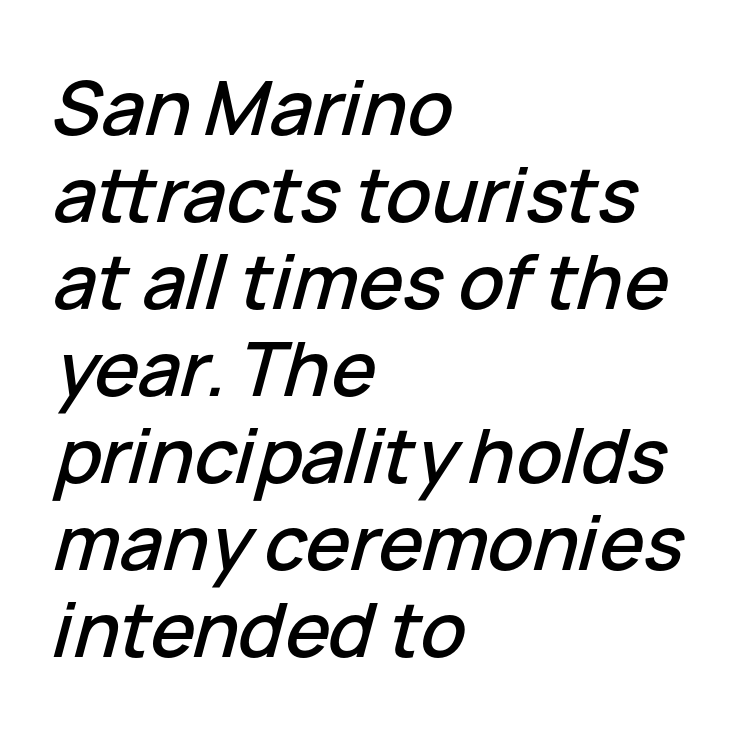
The rendering applies a slant to the glyphs. The letters sit at their default tracking, neither squeezed nor spread. If you drew a ruler down the left edge, every line would touch it. The zone under the glyphs is completely vacant.
